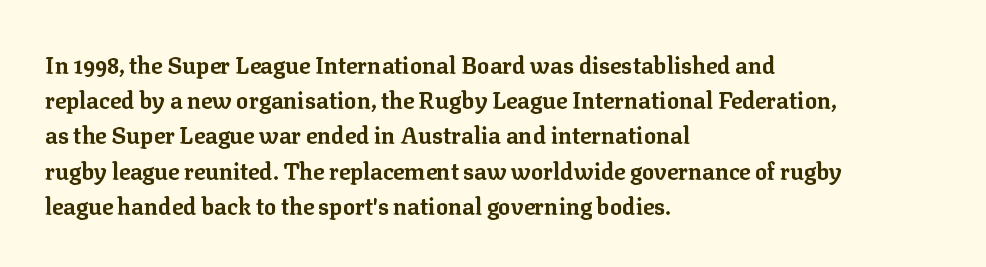
Each new line begins a customary step beneath the previous one. This rendering leaves character spacing at its baseline value. The lettering stays uniformly vertical, giving the passage a roman look. This rendering features lettering with no underline. A student would call this left alignment; a typographer would say flush left, rag right. Is the type bold? Yes — the strokes are clearly thick and heavy.
